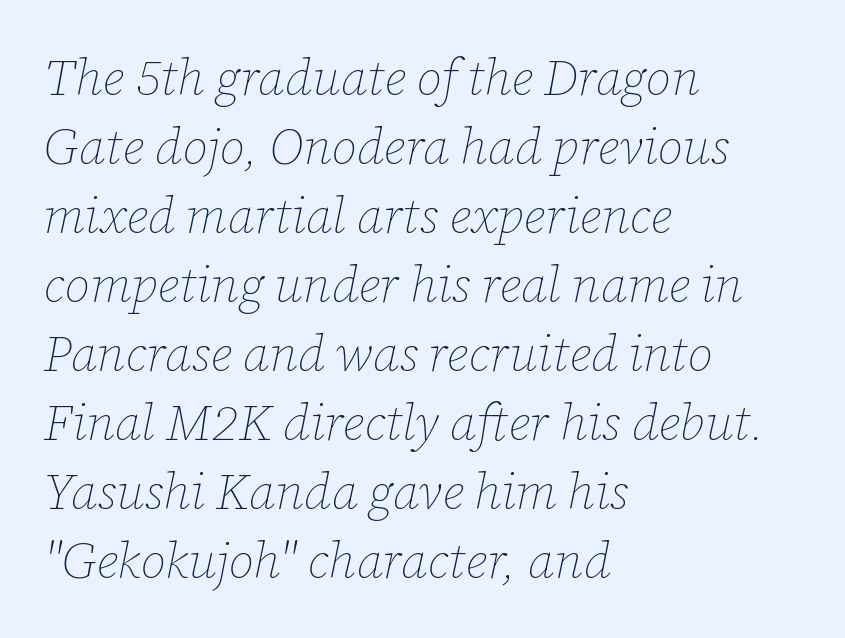
The image shows 50 px thin type, italic (leaning right); set left-aligned, normal line spacing (1.38x), normal letter spacing, not underlined; low stroke contrast and a medium x-height.
